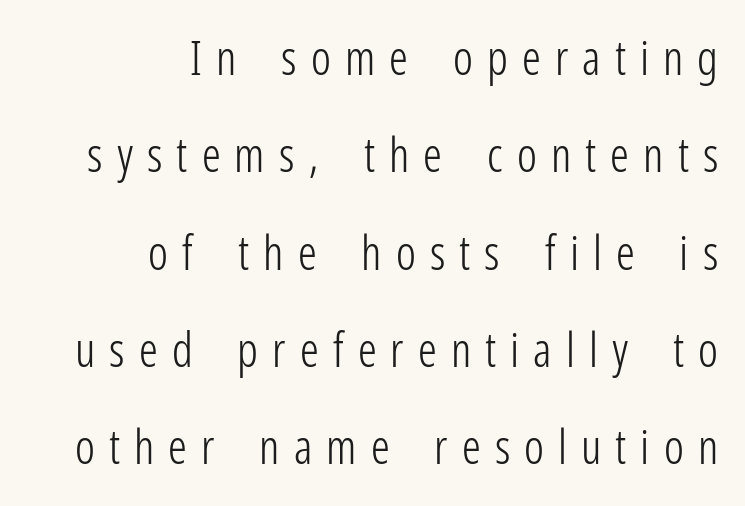
Q: Is the text bold? A: No.
Q: Is the text italic (slanted)? A: No, it is upright.
Q: Is the typeface a serif or a sans-serif typeface? A: Sans-serif.
Q: Is the text underlined? A: No.
Q: How is the paragraph aligned? A: Right-aligned.
Q: Is the spacing between letters normal or unusually wide? A: Unusually wide.
Q: Is the spacing between lines tight, normal or loose? A: Loose.
Q: Width (condensed, normal, or wide)? A: Condensed.
Q: Stroke contrast? A: Low.
Q: x-height? A: Medium.
Q: Monospaced? A: No.
